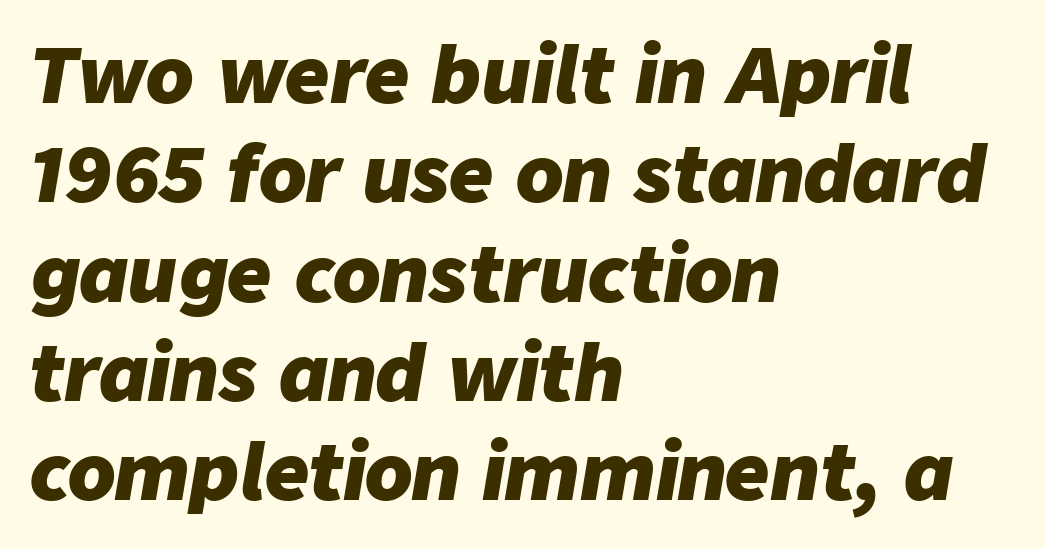
The image shows 77 px heavy type, italic (leaning right); set left-aligned, normal line spacing (1.29x), normal letter spacing, not underlined; low stroke contrast and a medium x-height.
